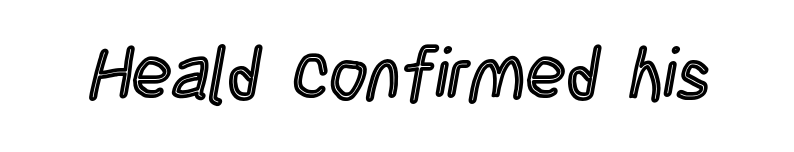
{"width": "condensed", "x_height": "large", "monospaced": "no", "underline": "no", "letter_spacing": "normal", "letter_spacing_em": 0.0, "glyph_px": 73}
